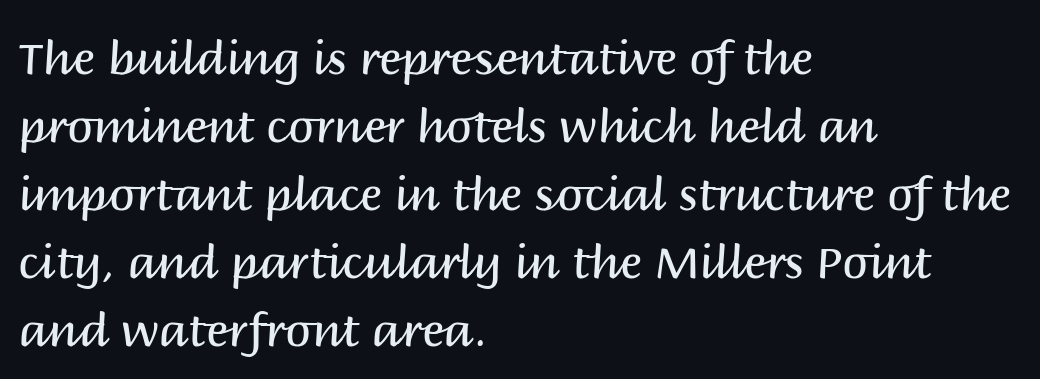
{"serif": "no", "bold": "no", "weight": "regular", "width": "normal", "stroke_contrast": "medium", "x_height": "large", "monospaced": "no", "underline": "no", "align": "left", "line_spacing": "normal", "line_spacing_ratio": 1.48, "letter_spacing": "normal", "letter_spacing_em": 0.0, "glyph_px": 46}
